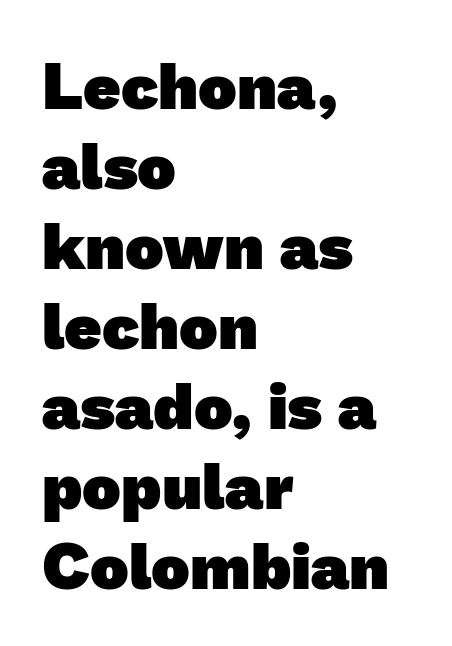
Horizontal alignment here is leftward, the default for most running prose. A sans-serif font was chosen for this passage. The typesetting leans heavy: a genuine bold. The rendering uses natural spacing where letterforms have individual widths. The area under the type is left untouched. Look at the tracking — it's just the regular setting, nothing added.
